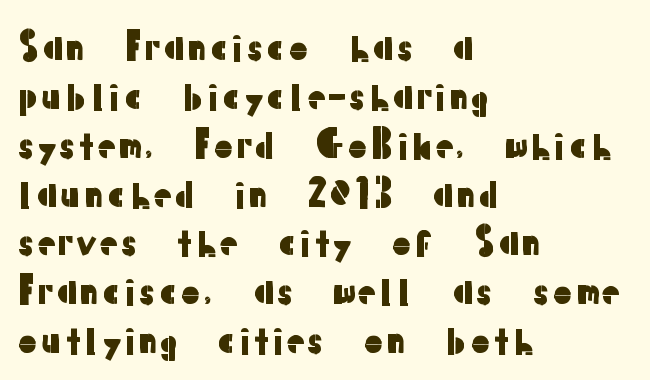
The image shows 37 px sans-serif type, upright; set left-aligned, normal line spacing (1.32x), normal letter spacing, not underlined; low stroke contrast and a medium x-height.
